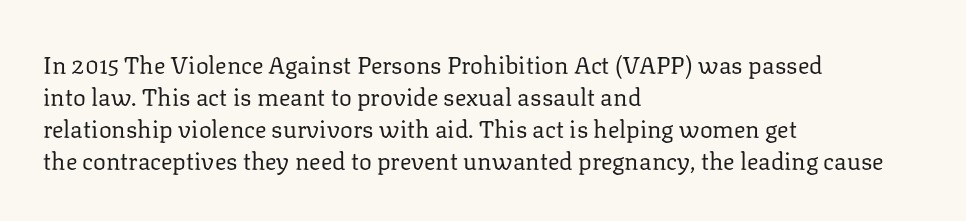
The image shows 24 px text type, upright; set left-aligned, normal line spacing (1.33x), normal letter spacing, not underlined.
